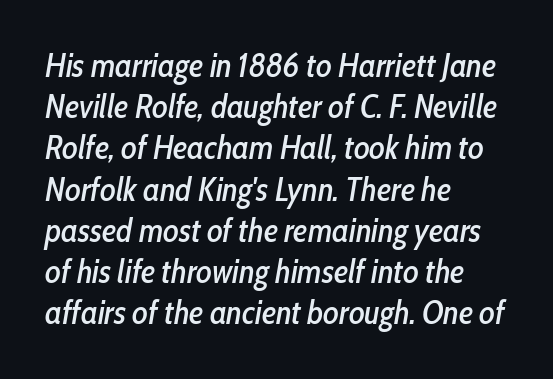
The image shows 33 px condensed type, italic (leaning right); set left-aligned, normal line spacing (1.25x), normal letter spacing, not underlined; low stroke contrast and a medium x-height.
